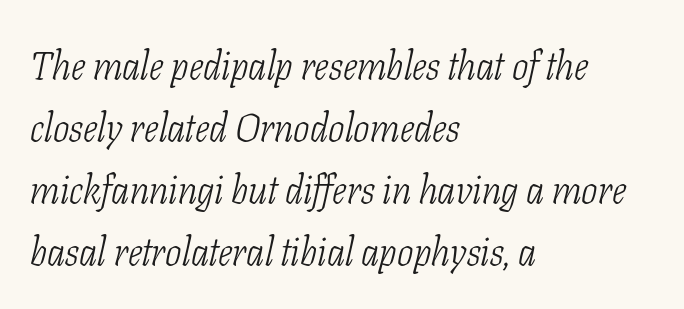
The image shows 39 px light, condensed serif type, italic (leaning right); set left-aligned, normal line spacing (1.59x), normal letter spacing, not underlined; low stroke contrast and a medium x-height.
